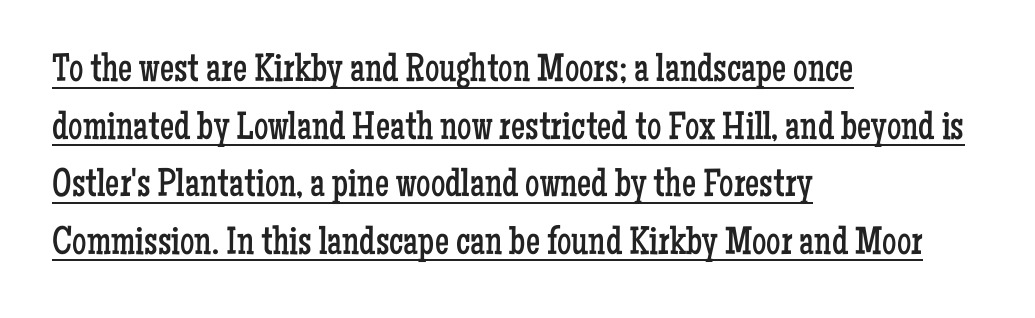
Old-style or modern, the face here clearly has serifs. The letters look calm and open, with moderate or lighter stems. The horizontal fit of the characters is conventional and even. The type sits square on the baseline with zero lean.
